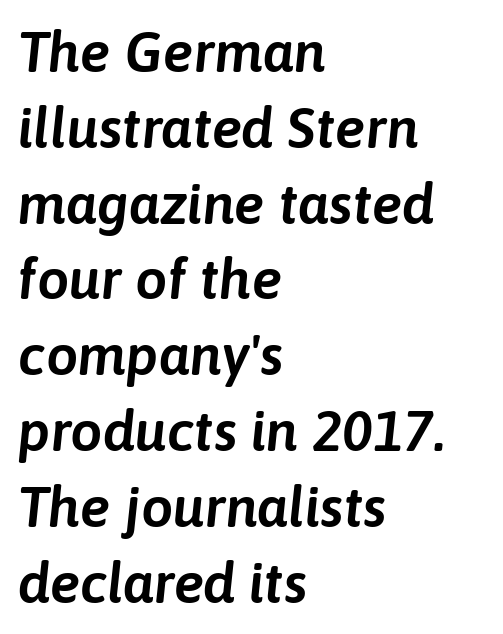
Q: Is the text italic (slanted)? A: Yes, it leans right by about 6 degrees.
Q: Is the text underlined? A: No.
Q: How is the paragraph aligned? A: Left-aligned.
Q: Is the spacing between letters normal or unusually wide? A: Normal.
Q: Is the spacing between lines tight, normal or loose? A: Normal.
Q: Width (condensed, normal, or wide)? A: Normal.
Q: Stroke contrast? A: Low.
Q: x-height? A: Medium.
Q: Monospaced? A: No.
